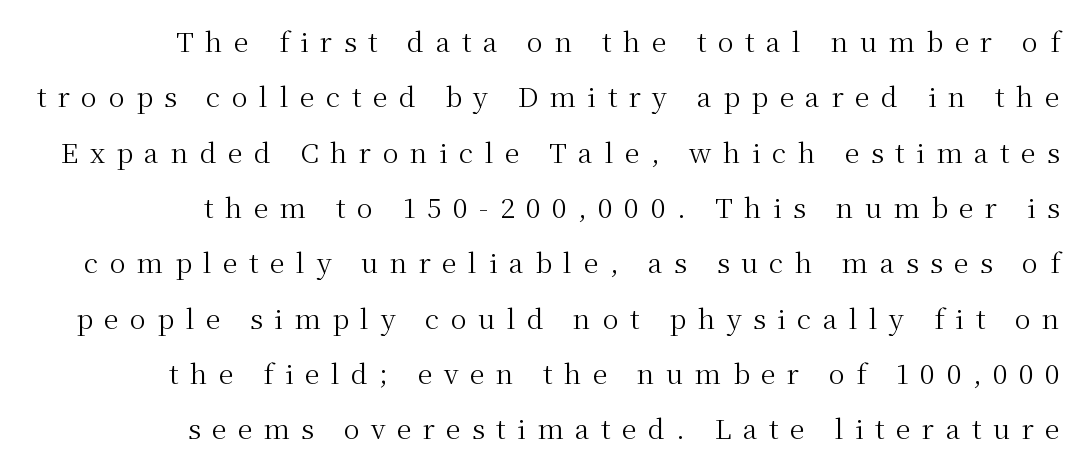
{"italic": "no", "bold": "no", "underline": "no", "align": "right", "line_spacing": "loose", "line_spacing_ratio": 2.05, "letter_spacing": "wide", "letter_spacing_em": 0.42, "glyph_px": 27}
